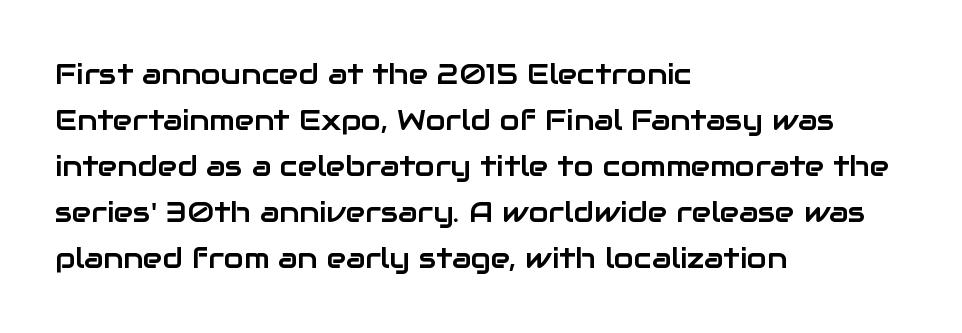
The image shows 29 px sans-serif type, upright; set left-aligned, normal line spacing (1.59x), normal letter spacing, not underlined; low stroke contrast and a medium x-height.
